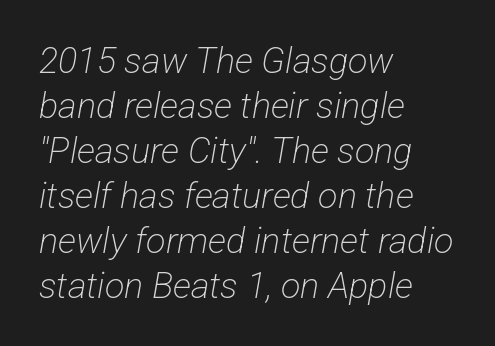
Words appear dense and cohesive because spacing is normal. Think of a printed novel: that variable character pitch is what you see here. Teacher's note: observe the even left margin — that is flush-left alignment. Nothing heavy about these letters — not bold at all. Each letter's strokes conclude bluntly, with no projecting serifs. The designer left line spacing at the default.
